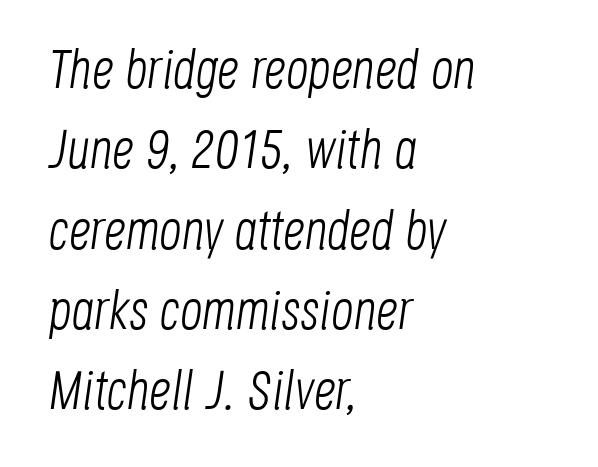
{"italic": "yes", "lean": "right", "slant_degrees": 8, "bold": "no", "weight": "light", "width": "condensed", "stroke_contrast": "low", "x_height": "large", "monospaced": "no", "underline": "no", "align": "left", "line_spacing": "normal", "line_spacing_ratio": 1.46, "letter_spacing": "normal", "letter_spacing_em": 0.0, "glyph_px": 55}
